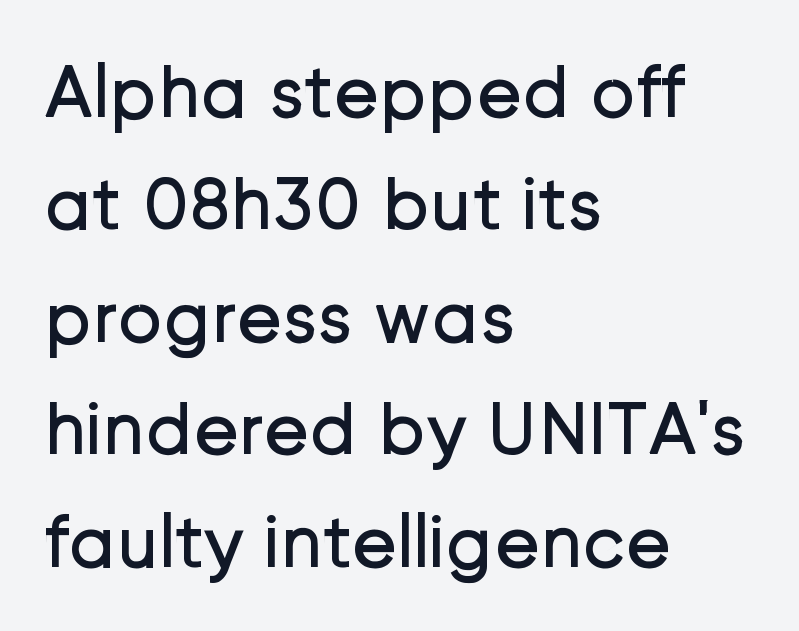
This sample is left-justified, so line endings fall wherever the words run out. Ascenders rise straight up at ninety degrees. This is not heavy type; no bold has been used. This sample uses plain, unmodified letter spacing. Proportional: the letters do not fall into vertical columns.
